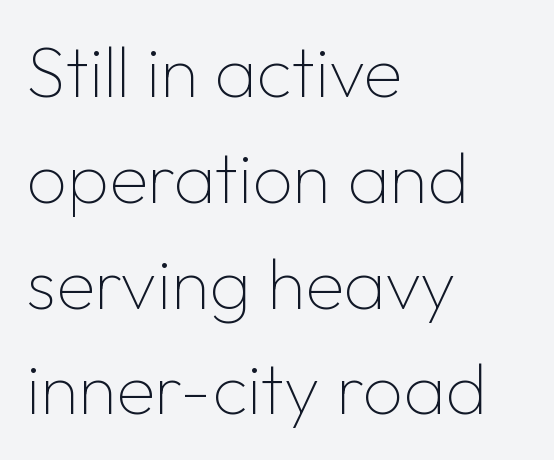
{"serif": "no", "italic": "no", "bold": "no", "weight": "thin", "width": "normal", "stroke_contrast": "low", "x_height": "medium", "monospaced": "no", "underline": "no", "align": "left", "line_spacing": "normal", "line_spacing_ratio": 1.49, "letter_spacing": "normal", "letter_spacing_em": 0.0, "glyph_px": 71}
